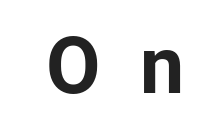
{"serif": "no", "italic": "no", "bold": "yes", "weight": "bold", "width": "normal", "stroke_contrast": "low", "x_height": "medium", "monospaced": "no", "underline": "no", "letter_spacing": "wide", "letter_spacing_em": 0.5, "glyph_px": 79}
